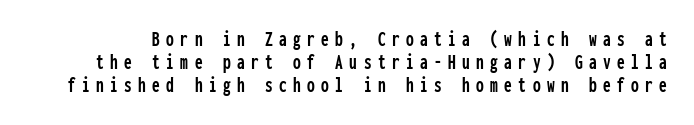
{"italic": "no", "underline": "no", "line_spacing": "tight", "line_spacing_ratio": 1.05, "letter_spacing": "wide", "letter_spacing_em": 0.29, "glyph_px": 22}
